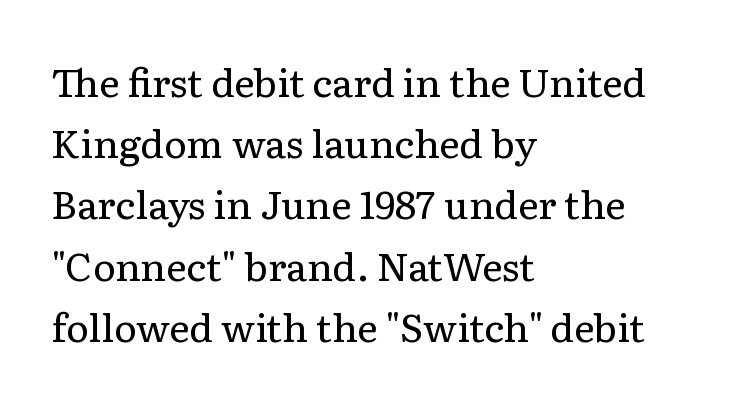
Q: Is the text bold? A: No.
Q: Is the text italic (slanted)? A: No, it is upright.
Q: Is the typeface a serif or a sans-serif typeface? A: Serif.
Q: Is the text underlined? A: No.
Q: How is the paragraph aligned? A: Left-aligned.
Q: Is the spacing between letters normal or unusually wide? A: Normal.
Q: Is the spacing between lines tight, normal or loose? A: Normal.
Q: Width (condensed, normal, or wide)? A: Normal.
Q: Stroke contrast? A: Low.
Q: x-height? A: Medium.
Q: Monospaced? A: No.
